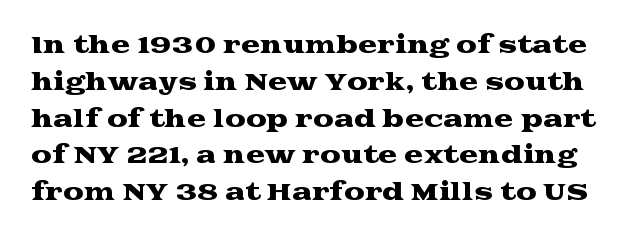
{"italic": "no", "underline": "no", "line_spacing": "normal", "line_spacing_ratio": 1.6, "letter_spacing": "normal", "letter_spacing_em": 0.0, "glyph_px": 23}
